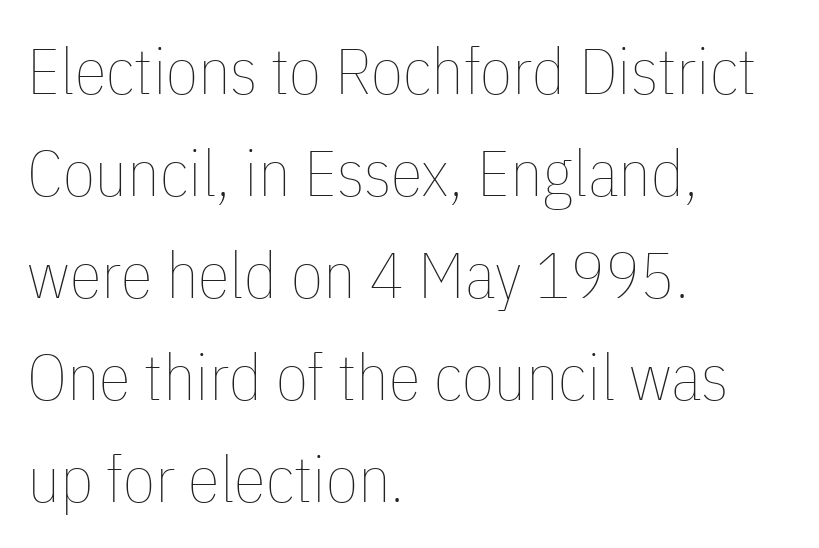
In terms of posture, this sample is upright. Type without underlining. Interline gaps are of average width in this sample. Counters stay open thanks to moderate or lighter strokes. Horizontally, the lines are justified to the leading edge only.
